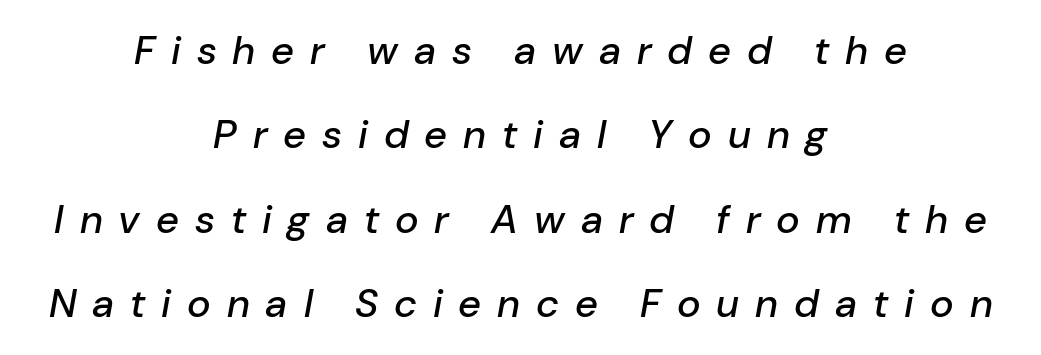
The image shows 40 px text type, italic (leaning right); set centered, loose line spacing (2.11x), unusually wide letter spacing (+0.4 em), not underlined; low stroke contrast and a medium x-height.
